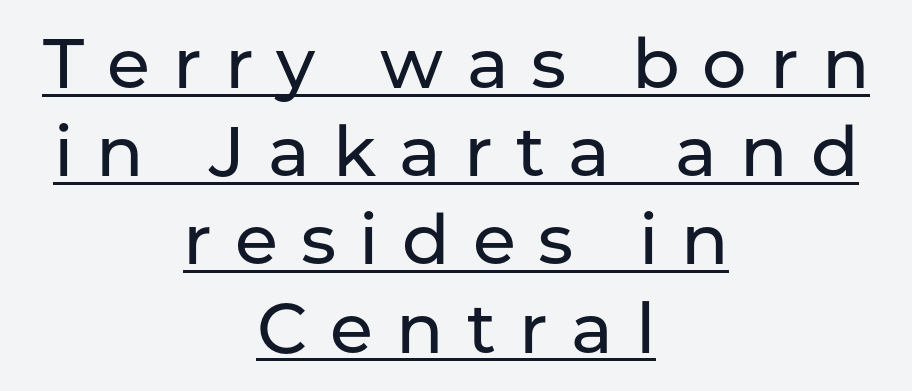
{"serif": "no", "italic": "no", "width": "normal", "stroke_contrast": "low", "x_height": "medium", "monospaced": "no", "underline": "yes", "align": "center", "line_spacing": "normal", "line_spacing_ratio": 1.26, "letter_spacing": "wide", "letter_spacing_em": 0.33, "glyph_px": 70}
